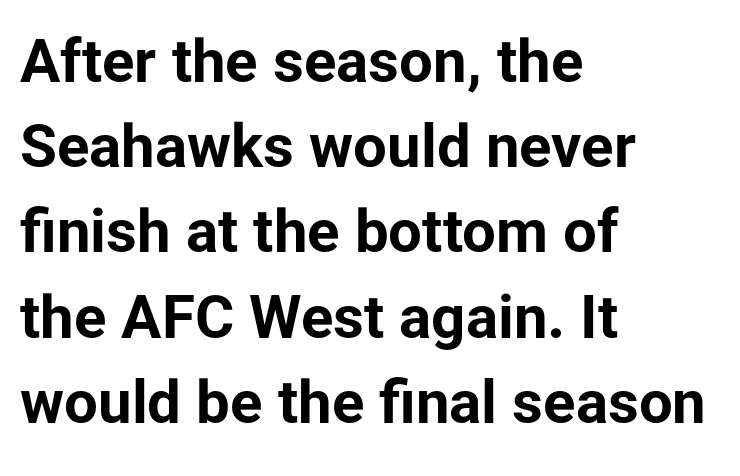
{"serif": "no", "italic": "no", "bold": "yes", "weight": "bold", "width": "normal", "stroke_contrast": "low", "x_height": "medium", "monospaced": "no", "underline": "no", "align": "left", "line_spacing": "normal", "line_spacing_ratio": 1.42, "letter_spacing": "normal", "letter_spacing_em": 0.0, "glyph_px": 60}
